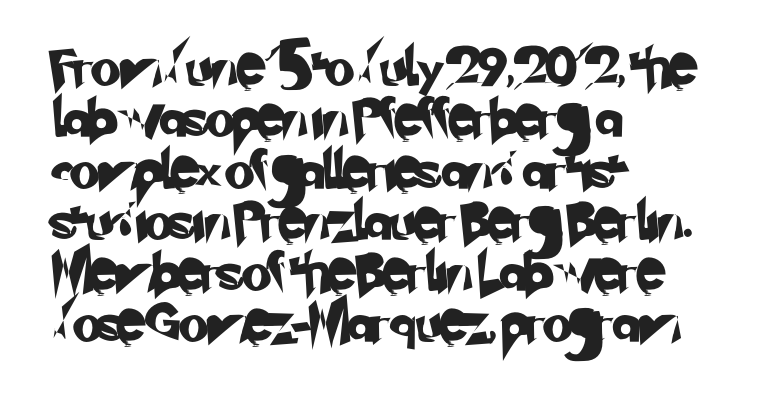
The image shows 38 px sans-serif type; set left-aligned, normal line spacing (1.35x), normal letter spacing, not underlined; low stroke contrast and a small x-height.
